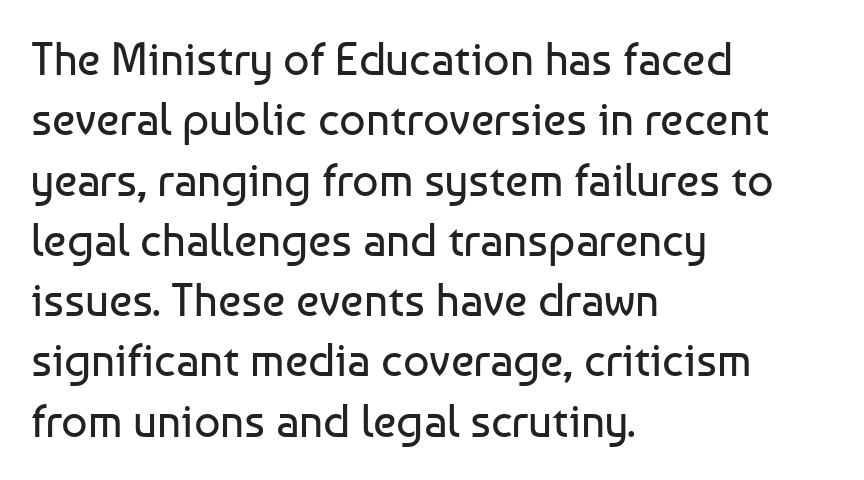
The image shows 46 px regular-weight sans-serif type, upright; set left-aligned, normal line spacing (1.31x), normal letter spacing, not underlined; low stroke contrast and a medium x-height.
